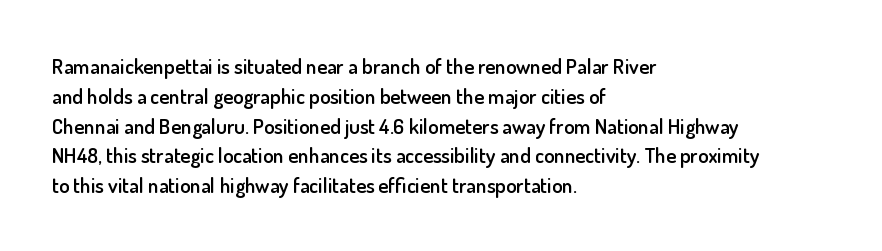
The image shows 21 px text type, upright; set left-aligned, normal line spacing (1.42x), normal letter spacing, not underlined.
